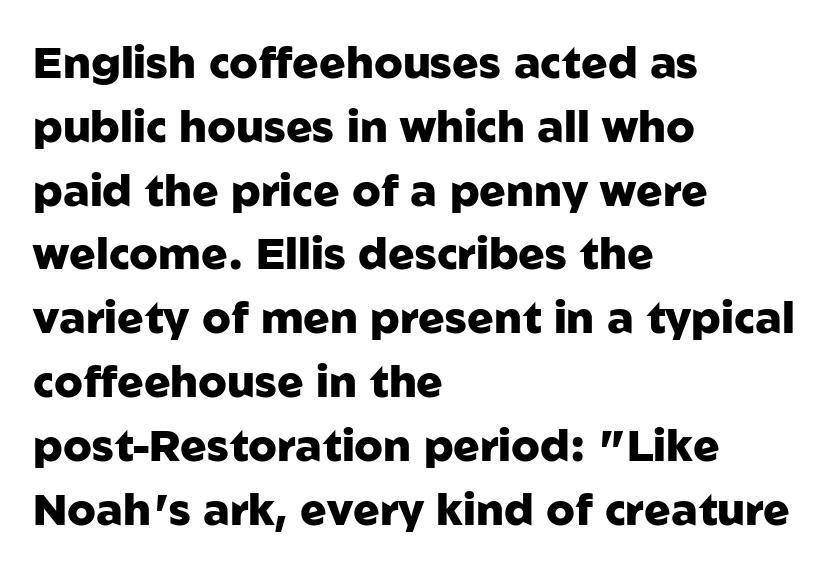
The image shows 44 px heavy sans-serif type, upright; set left-aligned, normal line spacing (1.45x), normal letter spacing, not underlined; low stroke contrast and a medium x-height.
